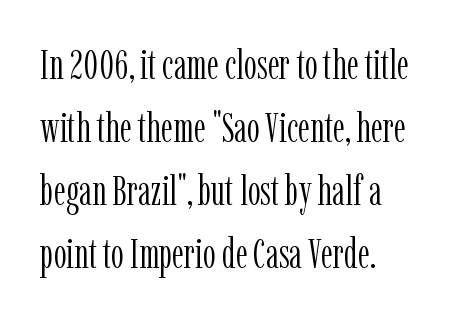
Q: Is the text bold? A: No.
Q: Is the text italic (slanted)? A: No, it is upright.
Q: Is the typeface a serif or a sans-serif typeface? A: Serif.
Q: Is the text underlined? A: No.
Q: How is the paragraph aligned? A: Left-aligned.
Q: Is the spacing between letters normal or unusually wide? A: Normal.
Q: Is the spacing between lines tight, normal or loose? A: Normal.
Q: Width (condensed, normal, or wide)? A: Condensed.
Q: Stroke contrast? A: Low.
Q: x-height? A: Medium.
Q: Monospaced? A: No.
